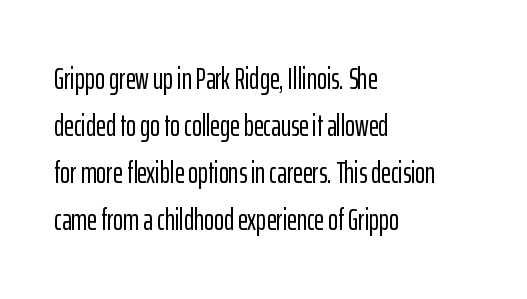
Q: Is the text italic (slanted)? A: No, it is upright.
Q: Is the typeface a serif or a sans-serif typeface? A: Sans-serif.
Q: Is the text underlined? A: No.
Q: How is the paragraph aligned? A: Left-aligned.
Q: Is the spacing between letters normal or unusually wide? A: Normal.
Q: Is the spacing between lines tight, normal or loose? A: Normal.
Q: Width (condensed, normal, or wide)? A: Condensed.
Q: Stroke contrast? A: Low.
Q: x-height? A: Medium.
Q: Monospaced? A: No.
